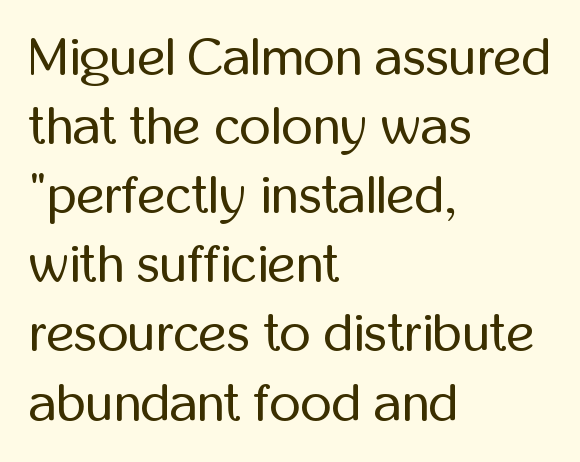
Q: Is the text bold? A: No.
Q: Is the text italic (slanted)? A: No, it is upright.
Q: Is the typeface a serif or a sans-serif typeface? A: Sans-serif.
Q: Is the text underlined? A: No.
Q: How is the paragraph aligned? A: Left-aligned.
Q: Is the spacing between letters normal or unusually wide? A: Normal.
Q: Is the spacing between lines tight, normal or loose? A: Normal.
Q: Width (condensed, normal, or wide)? A: Condensed.
Q: Stroke contrast? A: Low.
Q: x-height? A: Medium.
Q: Monospaced? A: No.
